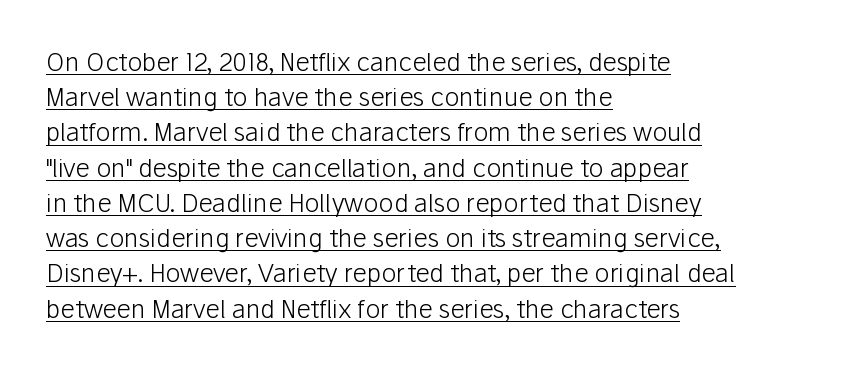
{"italic": "no", "bold": "no", "underline": "yes", "align": "left", "line_spacing": "normal", "line_spacing_ratio": 1.41, "letter_spacing": "normal", "letter_spacing_em": 0.0, "glyph_px": 25}
